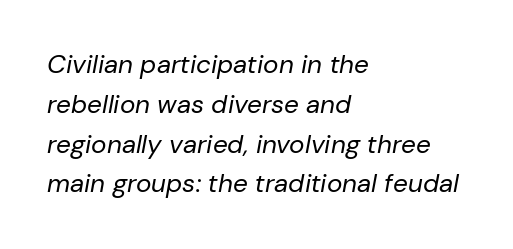
Q: Is the text bold? A: No.
Q: Is the text italic (slanted)? A: Yes, it leans right by about 10 degrees.
Q: Is the text underlined? A: No.
Q: How is the paragraph aligned? A: Left-aligned.
Q: Is the spacing between letters normal or unusually wide? A: Normal.
Q: Is the spacing between lines tight, normal or loose? A: Normal.
